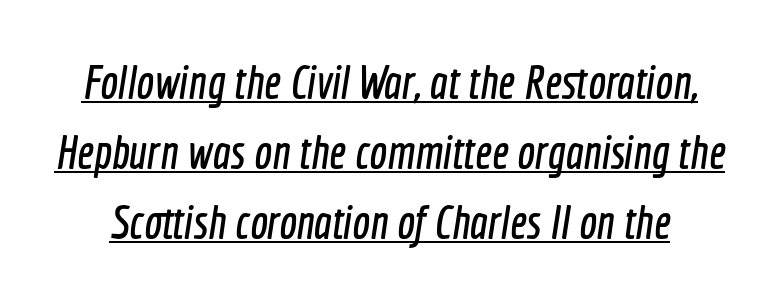
Q: Is the typeface a serif or a sans-serif typeface? A: Sans-serif.
Q: Is the text underlined? A: Yes.
Q: Is the spacing between letters normal or unusually wide? A: Normal.
Q: Is the spacing between lines tight, normal or loose? A: Normal.
Q: Width (condensed, normal, or wide)? A: Condensed.
Q: x-height? A: Medium.
Q: Monospaced? A: No.
